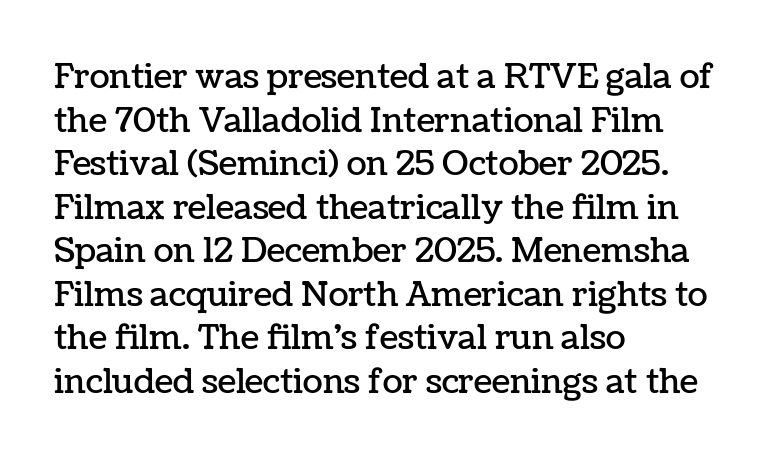
The image shows 33 px text type, upright; set left-aligned, normal line spacing (1.32x), normal letter spacing, not underlined; low stroke contrast and a medium x-height.
